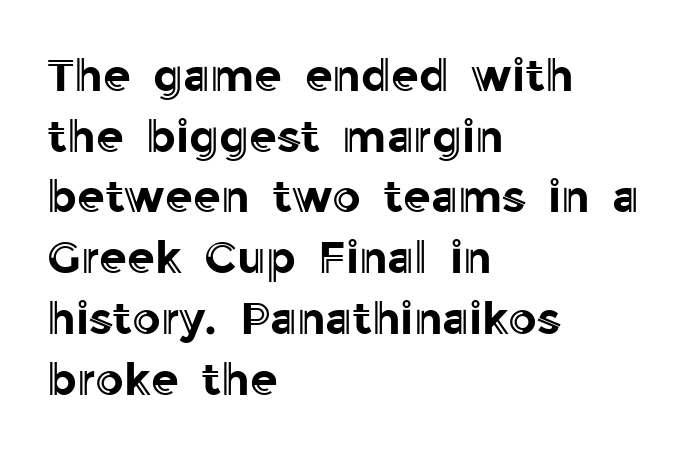
{"italic": "no", "width": "normal", "x_height": "medium", "monospaced": "no", "underline": "no", "align": "left", "line_spacing": "normal", "line_spacing_ratio": 1.35, "letter_spacing": "normal", "letter_spacing_em": 0.0, "glyph_px": 45}
